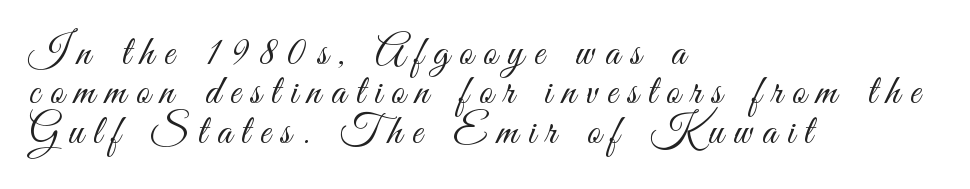
Q: Is the text bold? A: No.
Q: Is the text italic (slanted)? A: Yes.
Q: Is the typeface a serif or a sans-serif typeface? A: Sans-serif.
Q: Is the text underlined? A: No.
Q: How is the paragraph aligned? A: Left-aligned.
Q: Is the spacing between letters normal or unusually wide? A: Unusually wide.
Q: Is the spacing between lines tight, normal or loose? A: Tight.
Q: Width (condensed, normal, or wide)? A: Condensed.
Q: Stroke contrast? A: Medium.
Q: x-height? A: Small.
Q: Monospaced? A: No.
